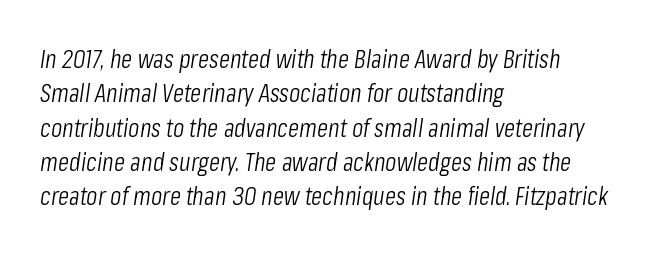
{"italic": "yes", "lean": "right", "slant_degrees": 8, "bold": "no", "underline": "no", "align": "left", "line_spacing": "normal", "line_spacing_ratio": 1.32, "letter_spacing": "normal", "letter_spacing_em": 0.0, "glyph_px": 26}
